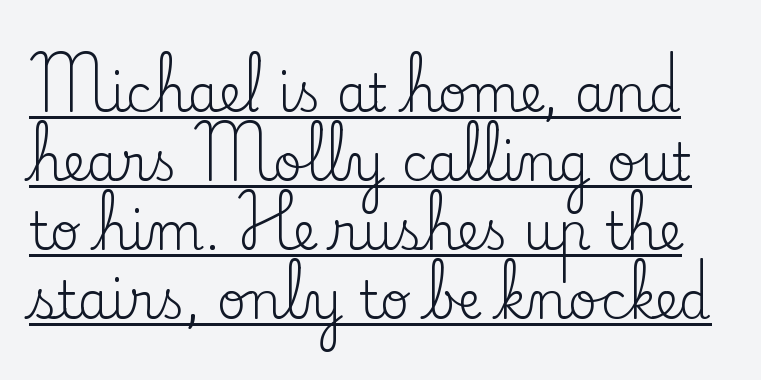
Q: Is the text bold? A: No.
Q: Is the text italic (slanted)? A: No, it is upright.
Q: Is the text underlined? A: Yes.
Q: Is the spacing between letters normal or unusually wide? A: Normal.
Q: Is the spacing between lines tight, normal or loose? A: Normal.
Q: Width (condensed, normal, or wide)? A: Normal.
Q: Stroke contrast? A: Low.
Q: x-height? A: Small.
Q: Monospaced? A: No.
